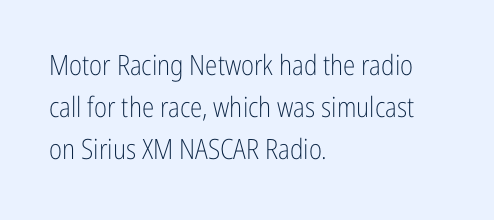
{"serif": "no", "italic": "no", "bold": "no", "weight": "light", "width": "condensed", "stroke_contrast": "low", "x_height": "medium", "monospaced": "no", "underline": "no", "align": "left", "line_spacing": "normal", "line_spacing_ratio": 1.5, "letter_spacing": "normal", "letter_spacing_em": 0.0, "glyph_px": 28}
